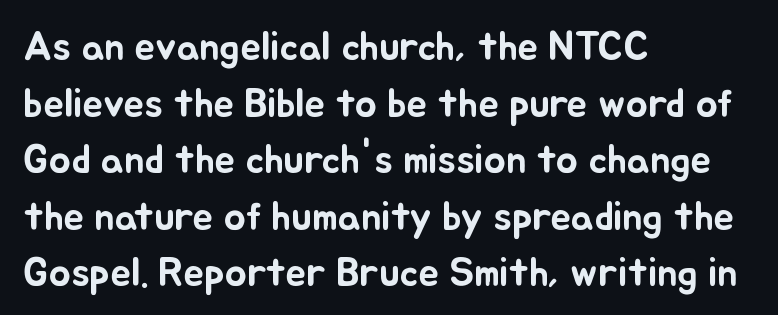
{"italic": "no", "width": "normal", "stroke_contrast": "low", "x_height": "small", "monospaced": "no", "underline": "no", "align": "left", "line_spacing": "normal", "line_spacing_ratio": 1.38, "letter_spacing": "normal", "letter_spacing_em": 0.0, "glyph_px": 41}
